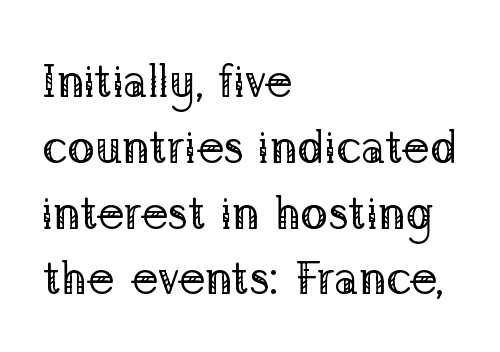
Q: Is the text bold? A: No.
Q: Is the text italic (slanted)? A: No, it is upright.
Q: Is the typeface a serif or a sans-serif typeface? A: Serif.
Q: Is the text underlined? A: No.
Q: How is the paragraph aligned? A: Left-aligned.
Q: Is the spacing between letters normal or unusually wide? A: Normal.
Q: Is the spacing between lines tight, normal or loose? A: Normal.
Q: Width (condensed, normal, or wide)? A: Normal.
Q: Stroke contrast? A: Low.
Q: x-height? A: Medium.
Q: Monospaced? A: No.
